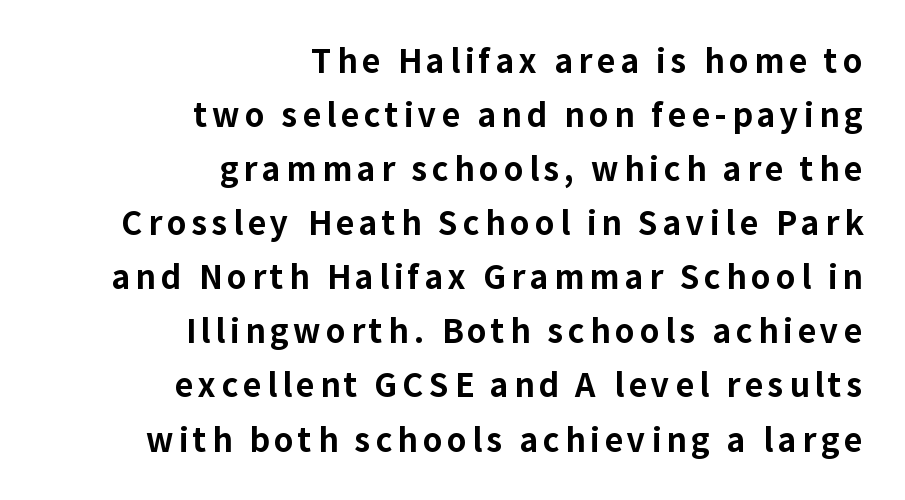
The letters carry no serifs — their stems end cleanly without finishing strokes. This rendering features lettering with no underline. Weight: bold. The passage is arranged like a letterhead date or caption credit — flush right.
